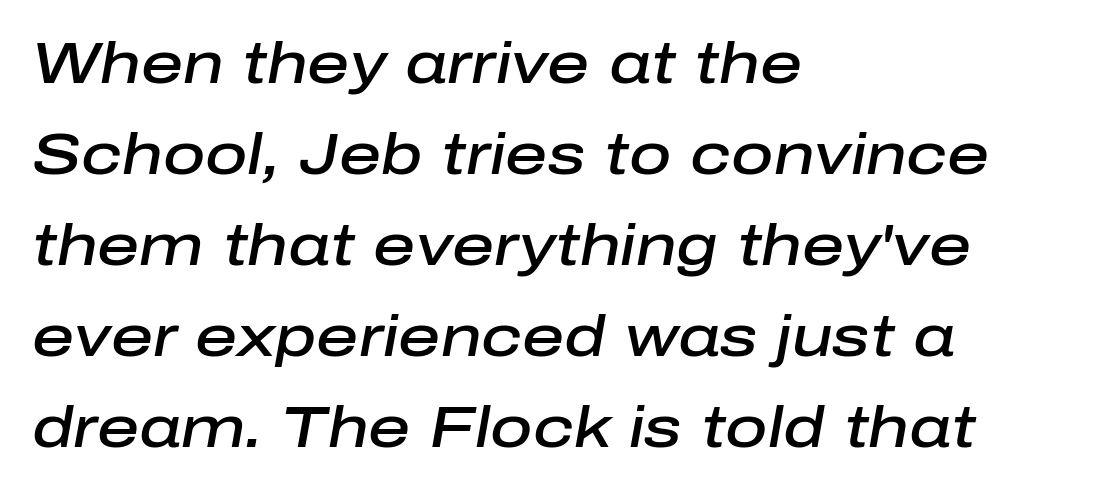
Honestly, the letter spacing is just normal — you wouldn't notice it. What's the leading like? Ordinary, nothing unusual. Typographic density is moderately raised because the face is semibold. The space beneath each line is pristine and unruled.
